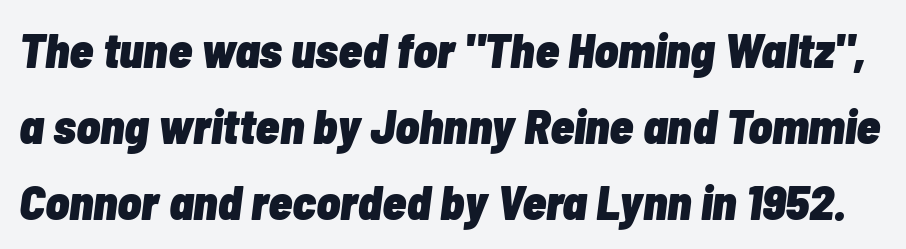
You could not count columns in this text — the font is proportionally spaced. Between one letter and the next there's only the usual sliver of space. These lines were composed using italics. Summary of vertical rhythm: regular, with standard interline spacing.
